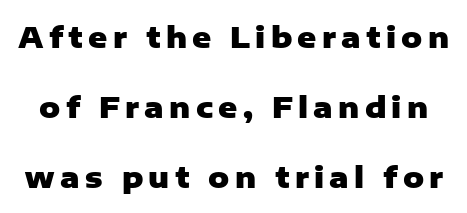
Baseline-to-baseline distance is far greater than the letter height. On the weight axis this lands at bold, roughly 700. The face used here is proportionally spaced, like ordinary book or web type. Anything drawn beneath the words? Only blank space. A typesetter would label this face a sans. The typography opts for an upright posture over an oblique one.
